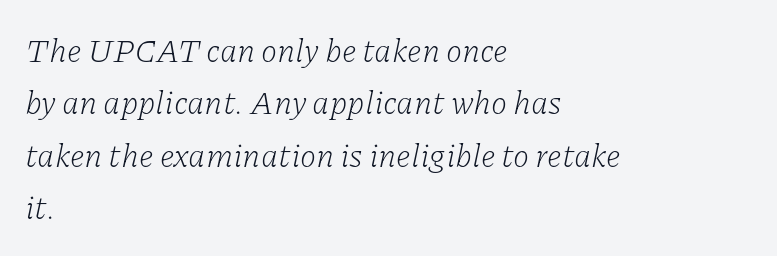
Interline gaps are of average width in this sample. This sample has the flowing, uneven cadence of proportional lettering. Type without underlining. Each word holds together tightly as a unit, with standard inter-letter gaps. The characters display serif detailing at their extremities. The paragraph shown leans on its left margin.
